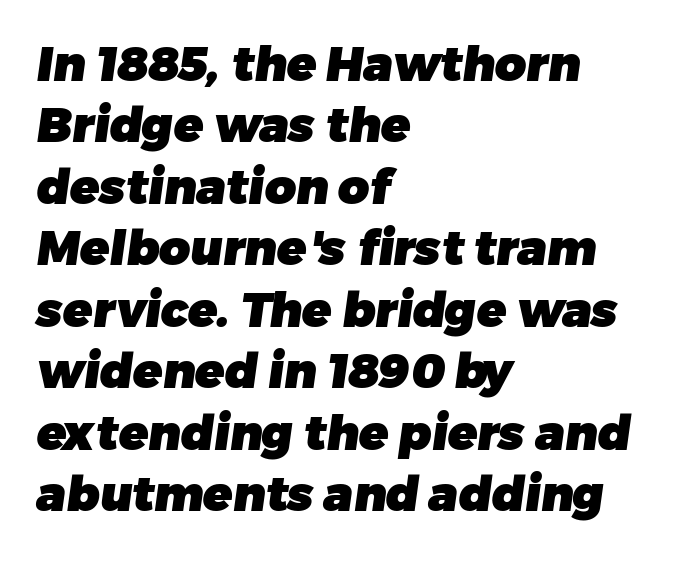
Q: Is the text bold? A: Yes.
Q: Is the typeface a serif or a sans-serif typeface? A: Sans-serif.
Q: Is the text underlined? A: No.
Q: How is the paragraph aligned? A: Left-aligned.
Q: Is the spacing between letters normal or unusually wide? A: Normal.
Q: Is the spacing between lines tight, normal or loose? A: Normal.
Q: Width (condensed, normal, or wide)? A: Normal.
Q: Stroke contrast? A: Low.
Q: x-height? A: Medium.
Q: Monospaced? A: No.
